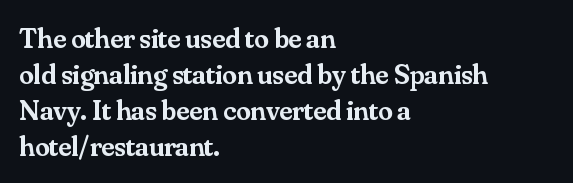
The image shows 29 px semibold serif type, upright; set left-aligned, line spacing 1.24x, normal letter spacing, not underlined; medium stroke contrast and a small x-height.
